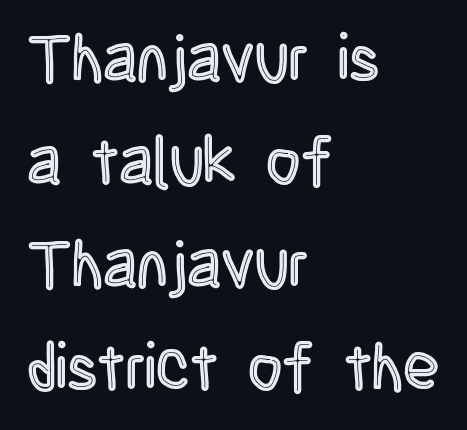
Q: Is the text italic (slanted)? A: No, it is upright.
Q: Is the text underlined? A: No.
Q: How is the paragraph aligned? A: Left-aligned.
Q: Is the spacing between letters normal or unusually wide? A: Normal.
Q: Is the spacing between lines tight, normal or loose? A: Normal.
Q: Width (condensed, normal, or wide)? A: Condensed.
Q: x-height? A: Large.
Q: Monospaced? A: No.
